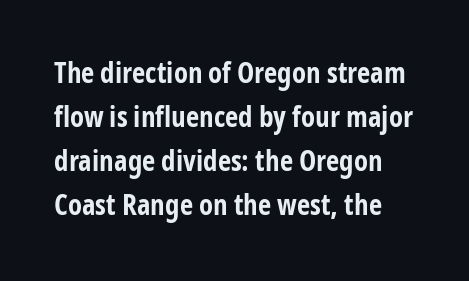
Q: Is the text bold? A: Yes.
Q: Is the text italic (slanted)? A: No, it is upright.
Q: Is the typeface a serif or a sans-serif typeface? A: Sans-serif.
Q: Is the text underlined? A: No.
Q: Is the spacing between letters normal or unusually wide? A: Normal.
Q: Is the spacing between lines tight, normal or loose? A: Normal.
Q: Width (condensed, normal, or wide)? A: Condensed.
Q: Stroke contrast? A: Low.
Q: x-height? A: Medium.
Q: Monospaced? A: No.
